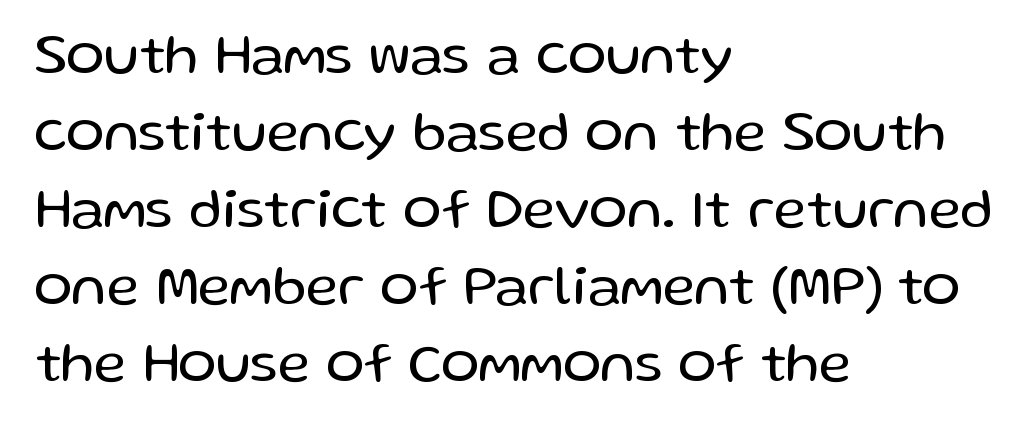
Q: Is the text bold? A: No.
Q: Is the text italic (slanted)? A: No, it is upright.
Q: Is the typeface a serif or a sans-serif typeface? A: Sans-serif.
Q: Is the text underlined? A: No.
Q: How is the paragraph aligned? A: Left-aligned.
Q: Is the spacing between letters normal or unusually wide? A: Normal.
Q: Is the spacing between lines tight, normal or loose? A: Normal.
Q: Width (condensed, normal, or wide)? A: Normal.
Q: Stroke contrast? A: Low.
Q: x-height? A: Medium.
Q: Monospaced? A: No.
